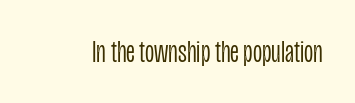
Italic: no, the glyphs are upright roman. Inter-character spacing is left at the font's built-in metrics. The passage shown is not bold in any degree. Quick note: underline off.
